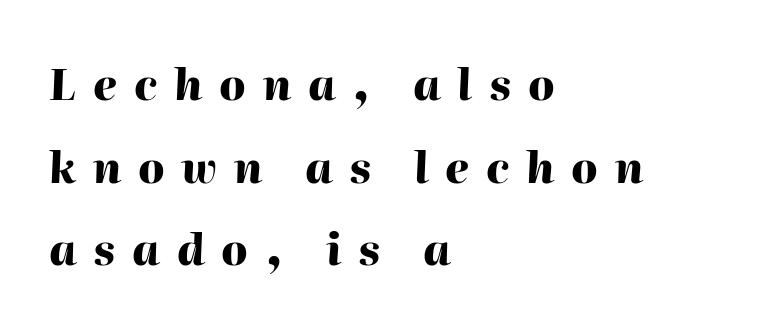
{"italic": "yes", "lean": "right", "slant_degrees": 2, "bold": "yes", "weight": "heavy", "width": "normal", "stroke_contrast": "high", "x_height": "medium", "monospaced": "no", "underline": "no", "align": "left", "line_spacing": "loose", "line_spacing_ratio": 1.92, "letter_spacing": "wide", "letter_spacing_em": 0.39, "glyph_px": 43}
